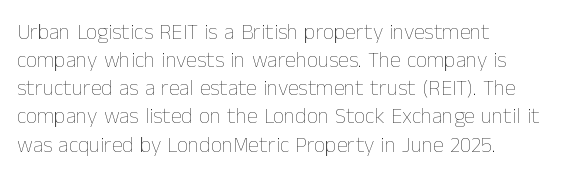
The image shows 22 px text type, upright; set left-aligned, normal line spacing (1.28x), normal letter spacing, not underlined.
